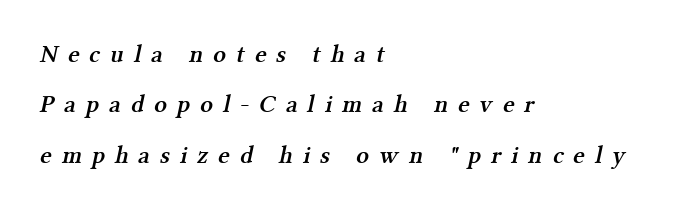
Q: Is the text bold? A: Semi-bold.
Q: Is the text underlined? A: No.
Q: How is the paragraph aligned? A: Left-aligned.
Q: Is the spacing between letters normal or unusually wide? A: Unusually wide.
Q: Is the spacing between lines tight, normal or loose? A: Loose.
